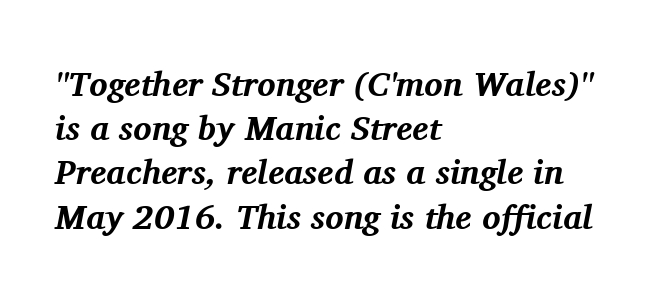
{"serif": "yes", "italic": "yes", "lean": "right", "slant_degrees": 11, "bold": "yes", "weight": "bold", "width": "normal", "stroke_contrast": "medium", "x_height": "medium", "monospaced": "no", "underline": "no", "align": "left", "line_spacing": "normal", "line_spacing_ratio": 1.3, "letter_spacing": "normal", "letter_spacing_em": 0.0, "glyph_px": 34}
